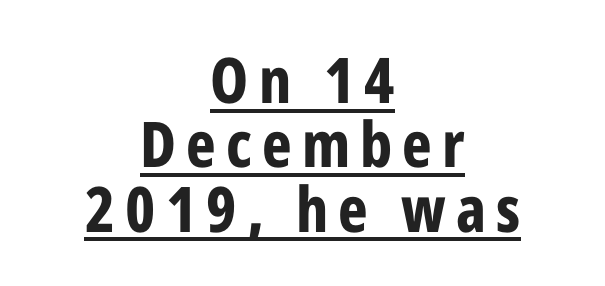
The image shows 63 px bold, condensed sans-serif type, upright; set centered, tight line spacing (1.02x), underlined; low stroke contrast and a medium x-height.
